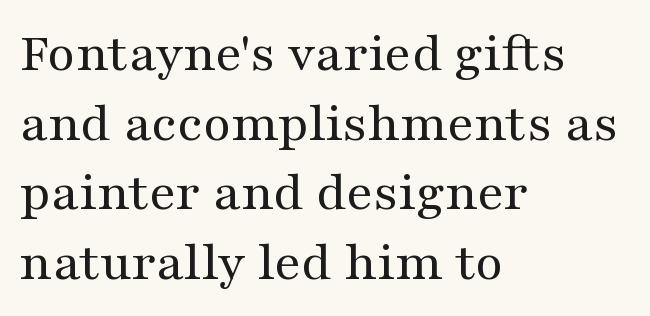
The image shows 57 px regular-weight, wide serif type, upright; set left-aligned, line spacing 1.22x, normal letter spacing, not underlined; medium stroke contrast and a medium x-height.
